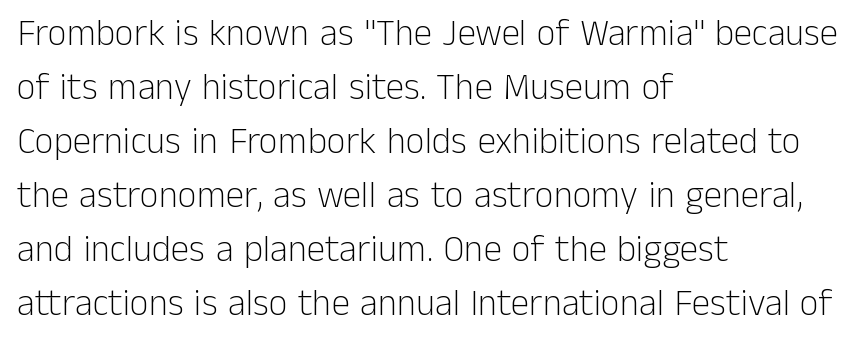
The image shows 37 px light sans-serif type, upright; set left-aligned, normal line spacing (1.46x), normal letter spacing, not underlined; low stroke contrast and a medium x-height.
